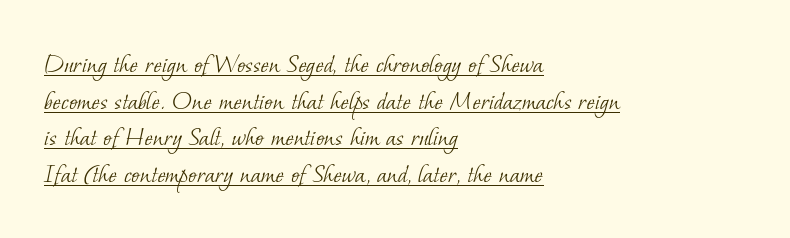
The rag falls on the right side of this text block. Type style note: has serifs. The rendering uses a moderate line-height, typical for paragraphs. Honestly, the underline is the first thing you notice here.
